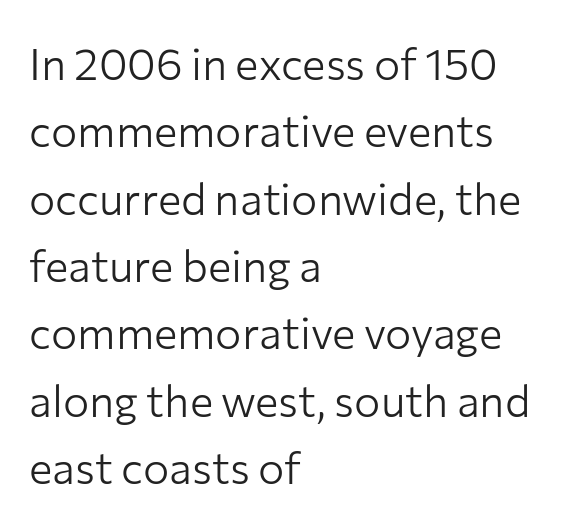
The image shows 44 px light sans-serif type, upright; set left-aligned, normal line spacing (1.53x), normal letter spacing, not underlined; low stroke contrast and a medium x-height.
